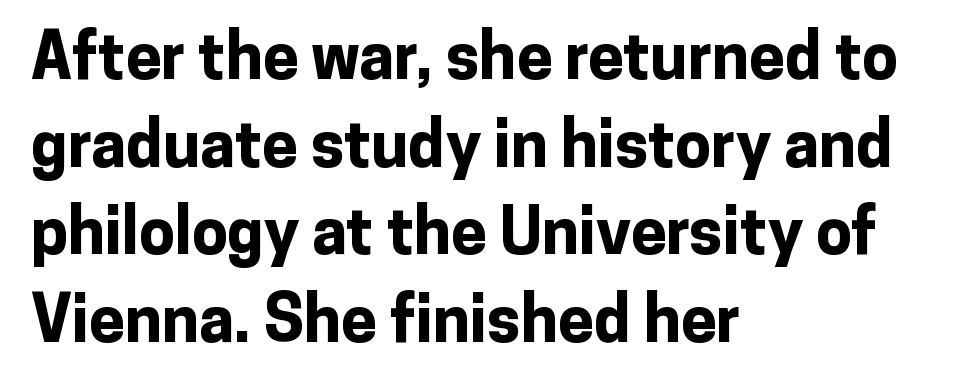
{"serif": "no", "italic": "no", "bold": "yes", "weight": "bold", "width": "normal", "stroke_contrast": "low", "x_height": "medium", "monospaced": "no", "underline": "no", "align": "left", "line_spacing": "normal", "line_spacing_ratio": 1.37, "letter_spacing": "normal", "letter_spacing_em": 0.0, "glyph_px": 64}
